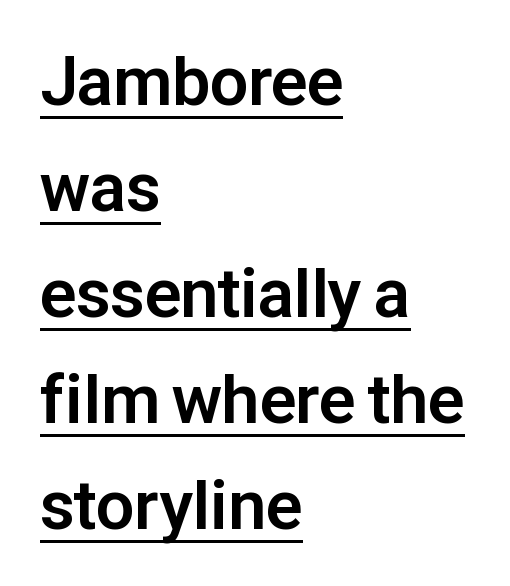
{"serif": "no", "italic": "no", "bold": "yes", "weight": "bold", "width": "normal", "stroke_contrast": "low", "x_height": "medium", "monospaced": "no", "underline": "yes", "align": "left", "line_spacing": "normal", "line_spacing_ratio": 1.56, "letter_spacing": "normal", "letter_spacing_em": 0.0, "glyph_px": 68}
